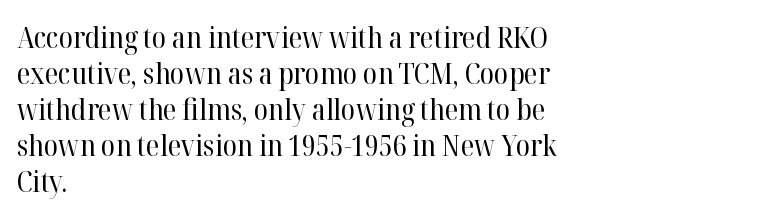
{"serif": "yes", "italic": "no", "bold": "no", "weight": "regular", "width": "normal", "stroke_contrast": "high", "x_height": "medium", "monospaced": "no", "underline": "no", "align": "left", "line_spacing_ratio": 1.24, "letter_spacing": "normal", "letter_spacing_em": 0.0, "glyph_px": 29}
